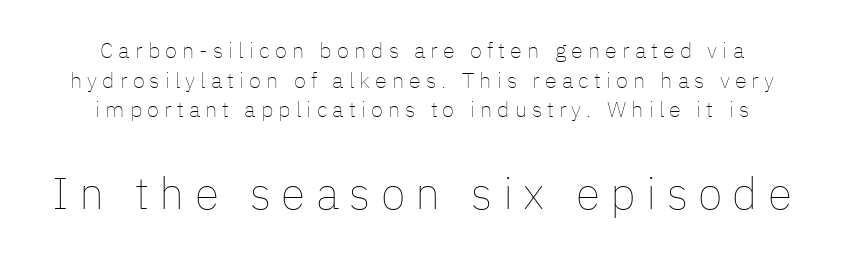
The image shows 45 px thin type, upright; set centered, normal line spacing (1.35x), unusually wide letter spacing (+0.23 em), not underlined; the second (bottom) block is 2.05x larger; low stroke contrast and a medium x-height.
